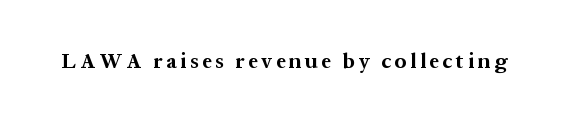
Pretty heavy lettering here — definitely bold. The passage shown is not underscored anywhere. Do the letters lean? They stand straight.
